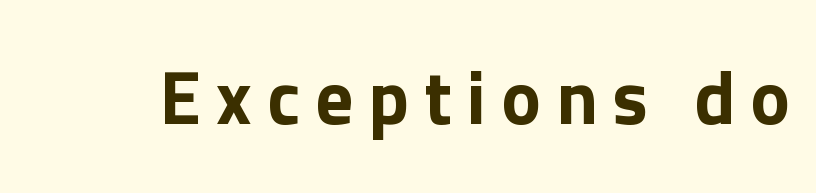
{"serif": "no", "italic": "no", "width": "normal", "stroke_contrast": "low", "x_height": "medium", "monospaced": "no", "underline": "no", "letter_spacing": "wide", "letter_spacing_em": 0.2, "glyph_px": 75}
